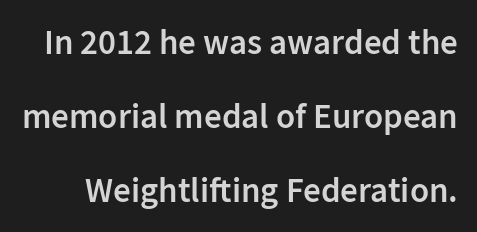
Spacing verdict: proportional, widths tailored to each character. Words float on clear page, feet unadorned. The letters stand upright; this is a roman face. Horizontal bands of white between lines are thick stripes.
